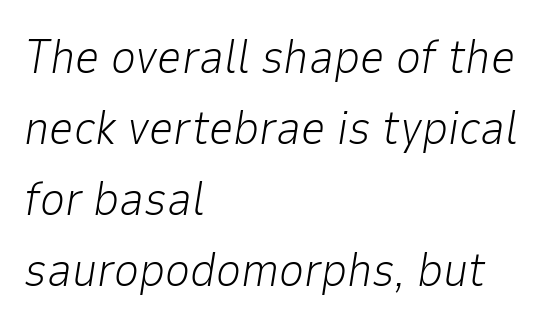
The image shows 48 px light type, italic (leaning right); set left-aligned, normal line spacing (1.48x), normal letter spacing, not underlined; low stroke contrast and a medium x-height.
